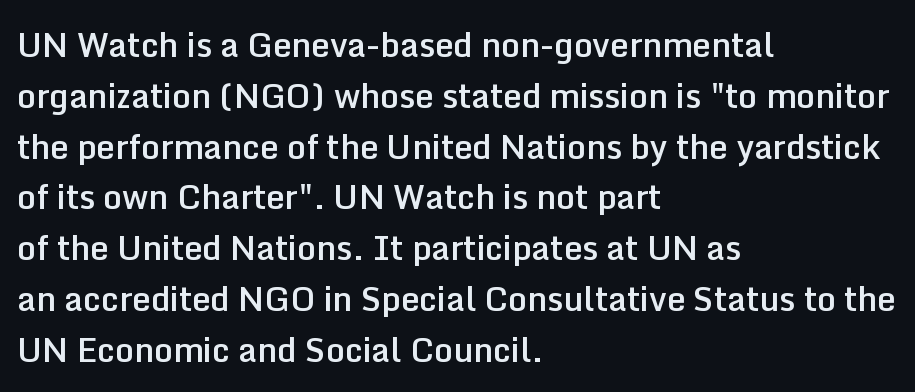
{"serif": "no", "italic": "no", "bold": "semi", "weight": "semibold", "width": "normal", "stroke_contrast": "low", "x_height": "medium", "monospaced": "no", "underline": "no", "align": "left", "line_spacing": "normal", "line_spacing_ratio": 1.54, "letter_spacing": "normal", "letter_spacing_em": 0.0, "glyph_px": 33}
